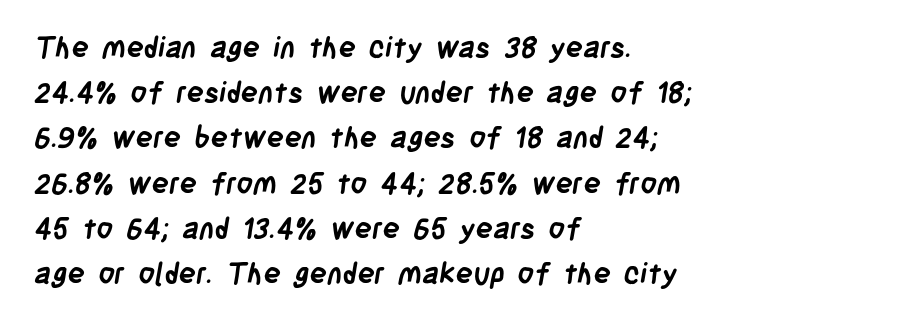
Q: Is the text bold? A: Yes.
Q: Is the typeface a serif or a sans-serif typeface? A: Sans-serif.
Q: Is the text underlined? A: No.
Q: How is the paragraph aligned? A: Left-aligned.
Q: Is the spacing between letters normal or unusually wide? A: Normal.
Q: Is the spacing between lines tight, normal or loose? A: Normal.
Q: Width (condensed, normal, or wide)? A: Condensed.
Q: Stroke contrast? A: Low.
Q: x-height? A: Large.
Q: Monospaced? A: No.
